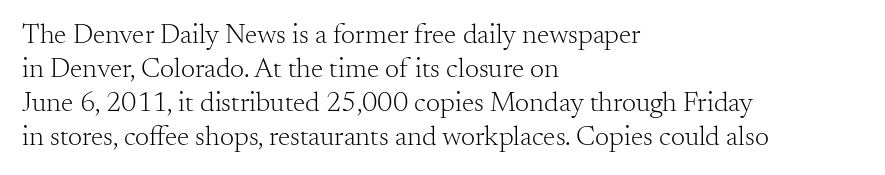
The image shows 28 px light serif type, upright; set left-aligned, line spacing 1.21x, normal letter spacing, not underlined; medium stroke contrast and a small x-height.
